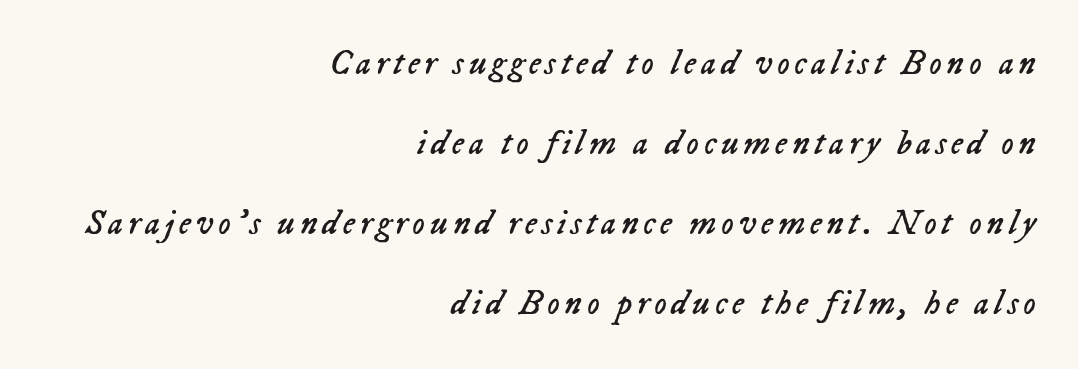
Any mark beneath the type? The region is blank. An italicized treatment has been applied to the whole sample. The setting favours the right margin, as signatures and pull-quotes sometimes do. A light-to-regular cut is what we see here. A great deal of white space separates one row of letters from the next.
